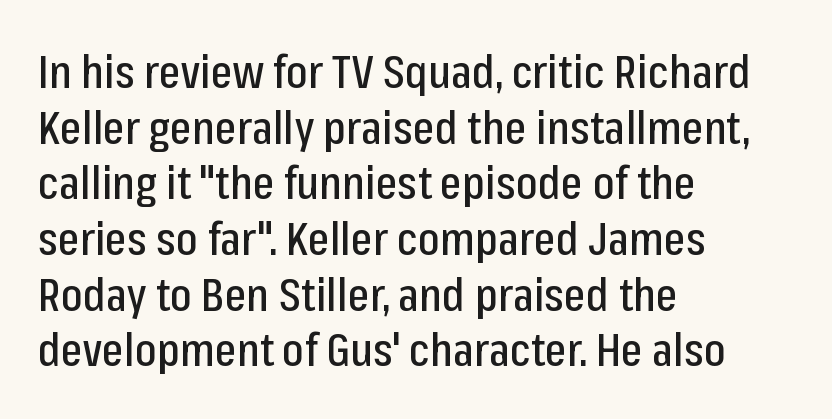
This is the regular roman posture of the typeface. The compositor pushed each line to the left boundary. This sample uses plain, unmodified letter spacing. Letterform terminals end flat and unadorned throughout the passage.
